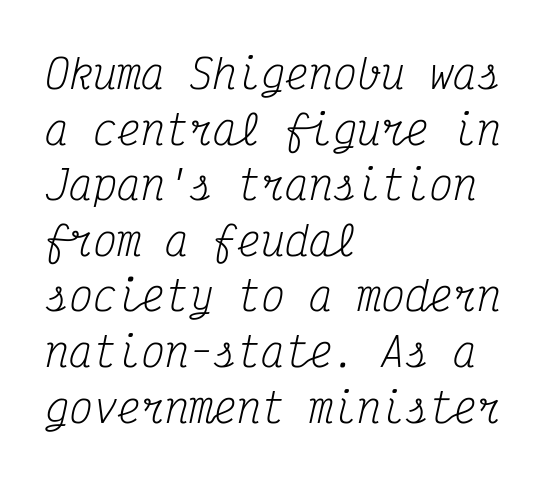
Q: Is the text bold? A: No.
Q: Is the text italic (slanted)? A: Yes, it leans right by about 12 degrees.
Q: Is the typeface a serif or a sans-serif typeface? A: Serif.
Q: Is the text underlined? A: No.
Q: How is the paragraph aligned? A: Left-aligned.
Q: Is the spacing between letters normal or unusually wide? A: Normal.
Q: Is the spacing between lines tight, normal or loose? A: Normal.
Q: Width (condensed, normal, or wide)? A: Condensed.
Q: Stroke contrast? A: Medium.
Q: x-height? A: Medium.
Q: Monospaced? A: Yes.
